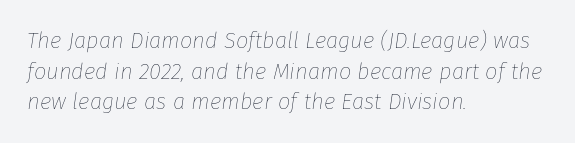
{"italic": "yes", "lean": "right", "slant_degrees": 8, "bold": "no", "underline": "no", "align": "left", "line_spacing": "normal", "line_spacing_ratio": 1.39, "letter_spacing": "normal", "letter_spacing_em": 0.0, "glyph_px": 22}
